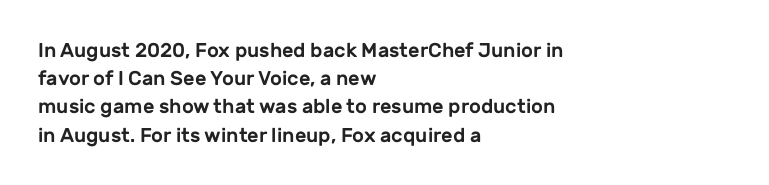
The image shows 20 px text type, upright; set left-aligned, normal line spacing (1.41x), normal letter spacing, not underlined.
